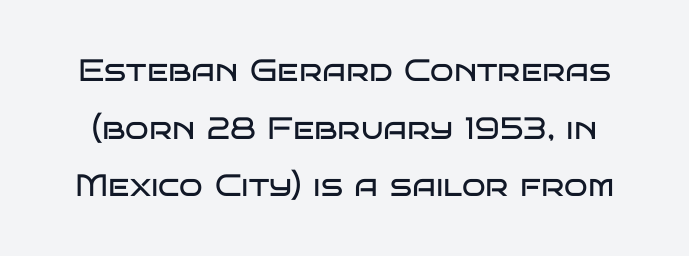
Q: Is the text bold? A: No.
Q: Is the text italic (slanted)? A: No, it is upright.
Q: Is the typeface a serif or a sans-serif typeface? A: Sans-serif.
Q: Is the text underlined? A: No.
Q: Is the spacing between letters normal or unusually wide? A: Normal.
Q: Width (condensed, normal, or wide)? A: Wide.
Q: Stroke contrast? A: Low.
Q: x-height? A: Large.
Q: Monospaced? A: No.
